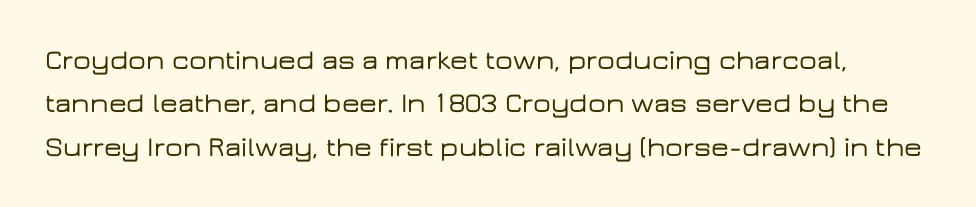
The image shows 28 px wide sans-serif type, upright; set normal line spacing (1.55x), normal letter spacing, not underlined; low stroke contrast and a medium x-height.
